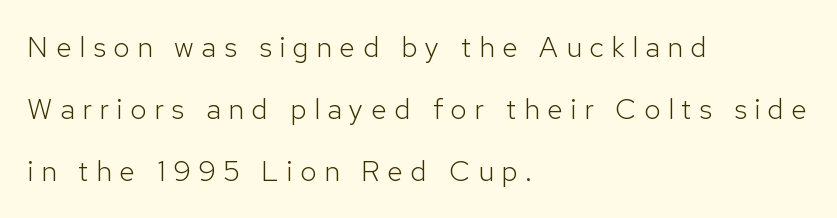
{"serif": "no", "italic": "no", "bold": "no", "weight": "light", "width": "normal", "stroke_contrast": "low", "x_height": "medium", "monospaced": "no", "underline": "no", "align": "left", "line_spacing": "loose", "line_spacing_ratio": 2.14, "letter_spacing": "wide", "letter_spacing_em": 0.26, "glyph_px": 29}
